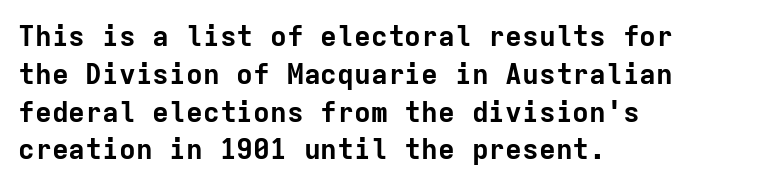
Q: Is the text bold? A: Yes.
Q: Is the text italic (slanted)? A: No, it is upright.
Q: Is the typeface a serif or a sans-serif typeface? A: Sans-serif.
Q: Is the text underlined? A: No.
Q: How is the paragraph aligned? A: Left-aligned.
Q: Is the spacing between letters normal or unusually wide? A: Normal.
Q: Is the spacing between lines tight, normal or loose? A: Normal.
Q: Width (condensed, normal, or wide)? A: Normal.
Q: Stroke contrast? A: Low.
Q: x-height? A: Medium.
Q: Monospaced? A: Yes.
